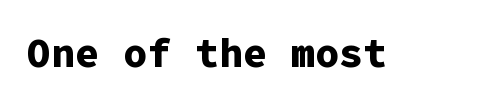
{"serif": "no", "italic": "no", "bold": "yes", "weight": "bold", "width": "normal", "stroke_contrast": "low", "x_height": "medium", "monospaced": "yes", "underline": "no", "letter_spacing": "normal", "letter_spacing_em": 0.0, "glyph_px": 40}
